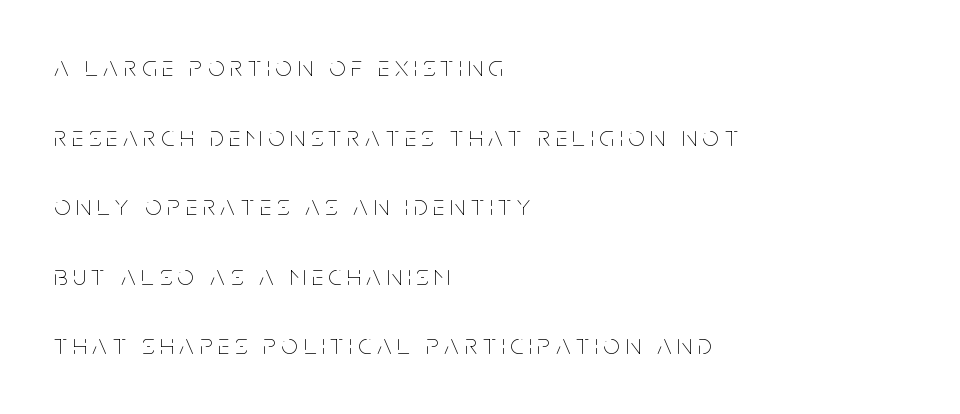
No word sits above an underline. Horizontally, the lines are justified to the leading edge only. One glance says open: line gaps are wider than usual. Heaviness? Minimal to ordinary, like unemphasized prose.
